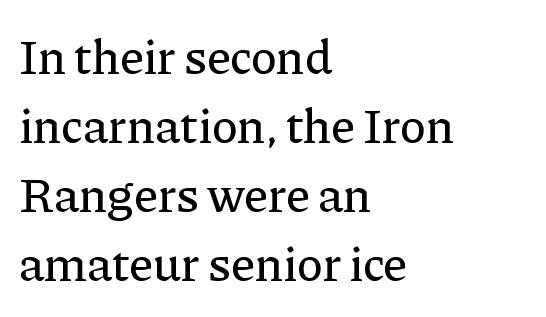
Default kerning and tracking; the words read as compact shapes. The passage shown is typed in a proportional face where columns would drift. Notice how the stems are strictly vertical — no italics here. A student would call this left alignment; a typographer would say flush left, rag right. Small tapered or slab feet sit at the stroke ends, so this counts as serif. Vertically, the passage feels balanced, rows spaced as you'd expect.
